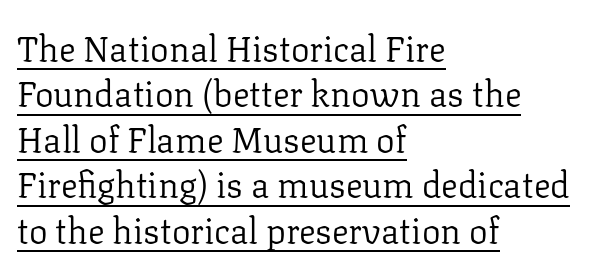
Q: Is the text bold? A: No.
Q: Is the text italic (slanted)? A: No, it is upright.
Q: Is the typeface a serif or a sans-serif typeface? A: Serif.
Q: Is the text underlined? A: Yes.
Q: How is the paragraph aligned? A: Left-aligned.
Q: Is the spacing between letters normal or unusually wide? A: Normal.
Q: Is the spacing between lines tight, normal or loose? A: Normal.
Q: Width (condensed, normal, or wide)? A: Normal.
Q: Stroke contrast? A: Low.
Q: x-height? A: Medium.
Q: Monospaced? A: No.
